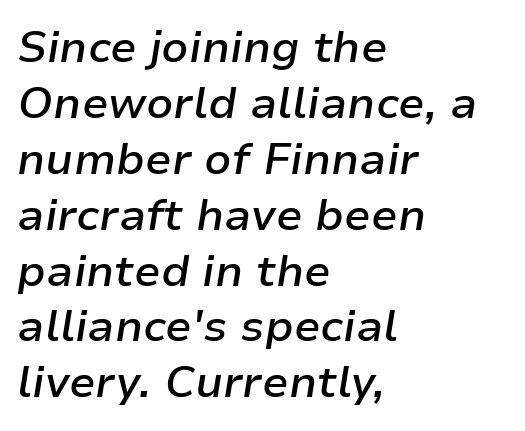
The image shows 44 px semibold type, italic (leaning right); set left-aligned, normal line spacing (1.27x), normal letter spacing, not underlined; low stroke contrast and a medium x-height.
